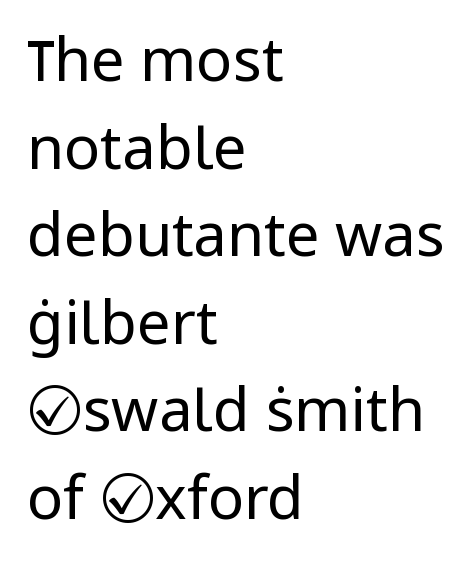
The image shows 60 px regular-weight sans-serif type, upright; set left-aligned, normal line spacing (1.46x), normal letter spacing, not underlined; low stroke contrast and a medium x-height.
